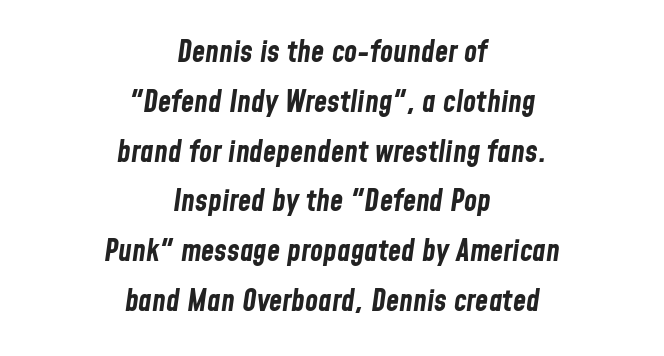
Q: Is the text bold? A: Yes.
Q: Is the text italic (slanted)? A: Yes, it leans right by about 8 degrees.
Q: Is the text underlined? A: No.
Q: How is the paragraph aligned? A: Centered.
Q: Is the spacing between letters normal or unusually wide? A: Normal.
Q: Is the spacing between lines tight, normal or loose? A: Normal.
Q: Width (condensed, normal, or wide)? A: Condensed.
Q: Stroke contrast? A: Low.
Q: x-height? A: Medium.
Q: Monospaced? A: No.
